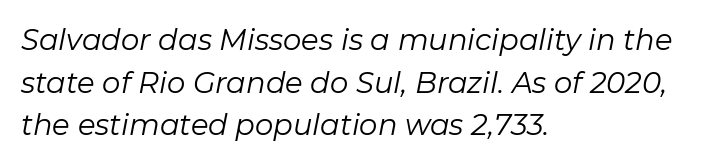
{"italic": "yes", "lean": "right", "slant_degrees": 11, "bold": "no", "weight": "regular", "width": "normal", "stroke_contrast": "low", "x_height": "medium", "monospaced": "no", "underline": "no", "align": "left", "line_spacing": "normal", "line_spacing_ratio": 1.47, "letter_spacing": "normal", "letter_spacing_em": 0.0, "glyph_px": 29}
